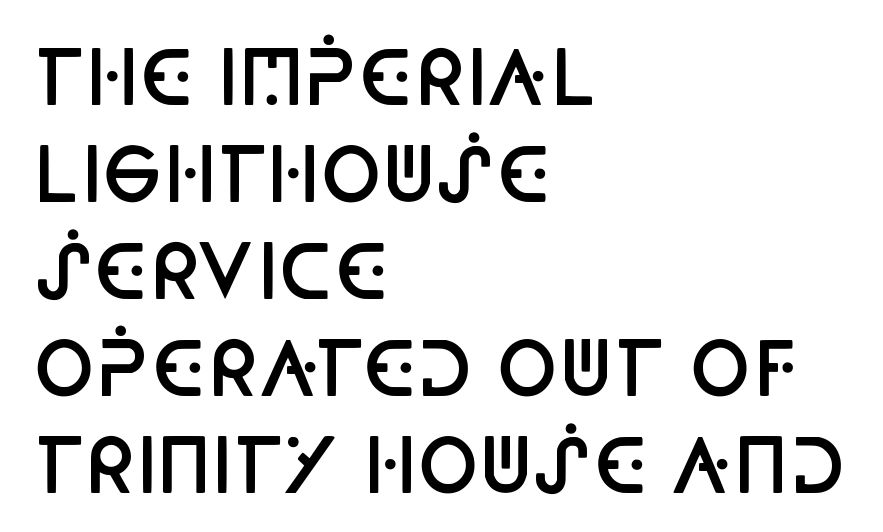
Q: Is the text bold? A: Semi-bold.
Q: Is the text italic (slanted)? A: No, it is upright.
Q: Is the typeface a serif or a sans-serif typeface? A: Sans-serif.
Q: Is the text underlined? A: No.
Q: How is the paragraph aligned? A: Left-aligned.
Q: Is the spacing between letters normal or unusually wide? A: Normal.
Q: Is the spacing between lines tight, normal or loose? A: Normal.
Q: Width (condensed, normal, or wide)? A: Condensed.
Q: Stroke contrast? A: Low.
Q: x-height? A: Large.
Q: Monospaced? A: No.
